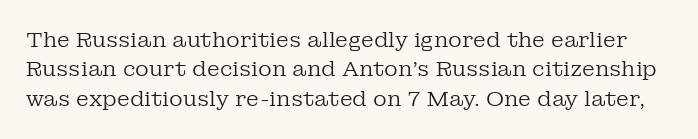
{"italic": "no", "bold": "no", "underline": "no", "line_spacing": "normal", "line_spacing_ratio": 1.4, "letter_spacing": "normal", "letter_spacing_em": 0.0, "glyph_px": 21}
